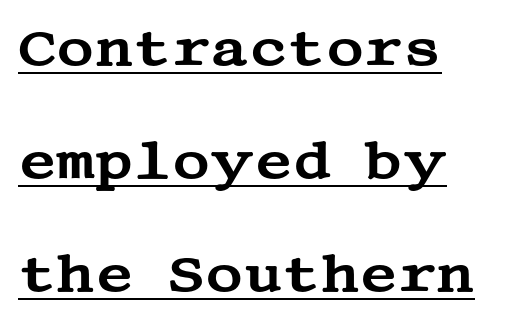
Q: Is the text italic (slanted)? A: No, it is upright.
Q: Is the typeface a serif or a sans-serif typeface? A: Serif.
Q: Is the text underlined? A: Yes.
Q: How is the paragraph aligned? A: Left-aligned.
Q: Is the spacing between letters normal or unusually wide? A: Normal.
Q: Is the spacing between lines tight, normal or loose? A: Loose.
Q: Width (condensed, normal, or wide)? A: Wide.
Q: Stroke contrast? A: Medium.
Q: x-height? A: Large.
